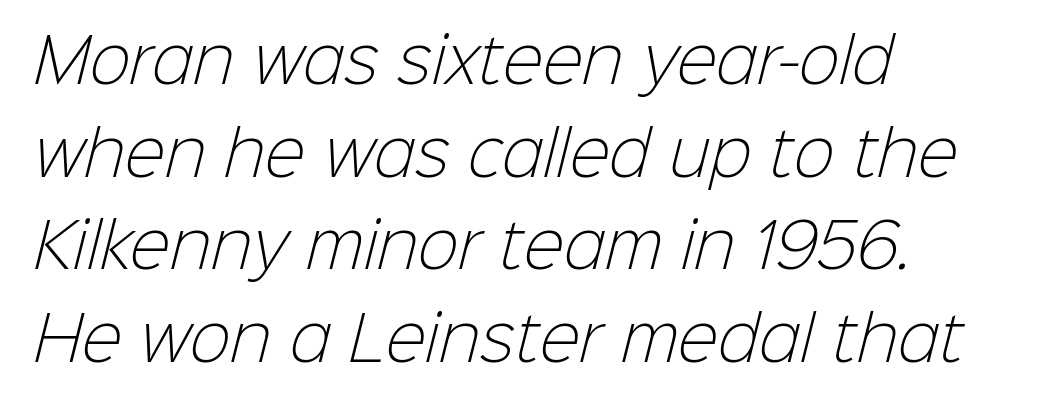
In terms of letterspacing, this is plain default setting. Leftover space on each line is placed entirely after the last word. Does the type have serifs? No, each stem ends abruptly. The characters are drawn with everyday or finer stroke widths. The face used here is proportionally spaced, like ordinary book or web type.
